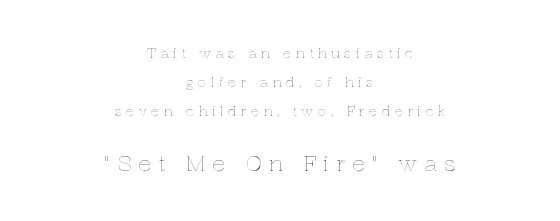
Q: Is the text italic (slanted)? A: No, it is upright.
Q: Is the text underlined? A: No.
Q: How is the paragraph aligned? A: Centered.
Q: Is the spacing between letters normal or unusually wide? A: Unusually wide.
Q: Is the spacing between lines tight, normal or loose? A: Loose.
Q: Which block of text is set in a larger size, the first (top) or the second (bottom)? A: The second (bottom) one.
